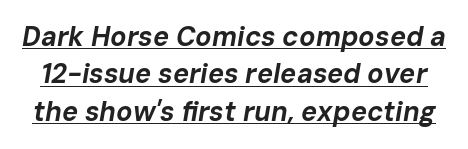
The image shows 27 px bold type, italic (leaning right); set normal line spacing (1.38x), normal letter spacing, underlined.
